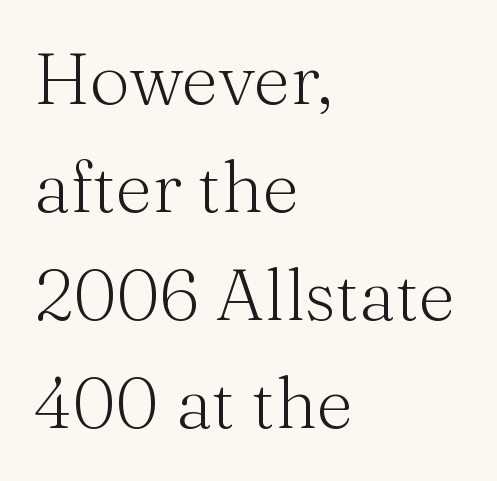
The tracking reads as untouched default to a designer's eye. Horizontally, the lines are justified to the leading edge only. The baseline area is clear. Here the designer chose a conventional face with non-uniform glyph widths.
